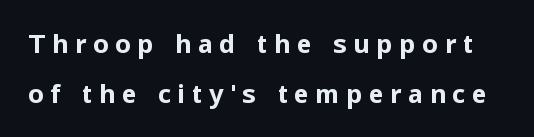
The image shows 25 px bold type, upright; set loose line spacing (1.99x), unusually wide letter spacing (+0.26 em), not underlined.
